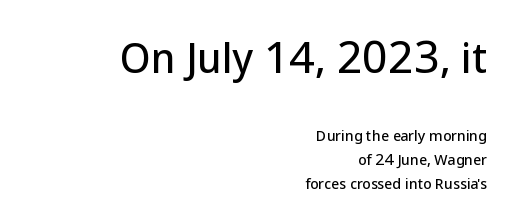
Q: Is the text italic (slanted)? A: No, it is upright.
Q: Is the typeface a serif or a sans-serif typeface? A: Sans-serif.
Q: Is the text underlined? A: No.
Q: How is the paragraph aligned? A: Right-aligned.
Q: Is the spacing between letters normal or unusually wide? A: Normal.
Q: Which block of text is set in a larger size, the first (top) or the second (bottom)? A: The first (top) one.
Q: Width (condensed, normal, or wide)? A: Normal.
Q: Stroke contrast? A: Low.
Q: x-height? A: Medium.
Q: Monospaced? A: No.
